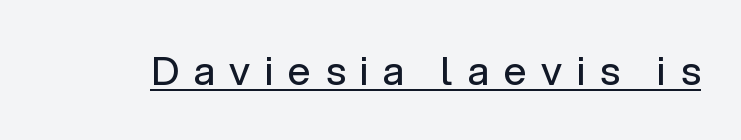
{"serif": "no", "italic": "no", "bold": "no", "weight": "regular", "width": "normal", "stroke_contrast": "low", "x_height": "medium", "monospaced": "no", "underline": "yes", "letter_spacing": "wide", "letter_spacing_em": 0.37, "glyph_px": 40}
